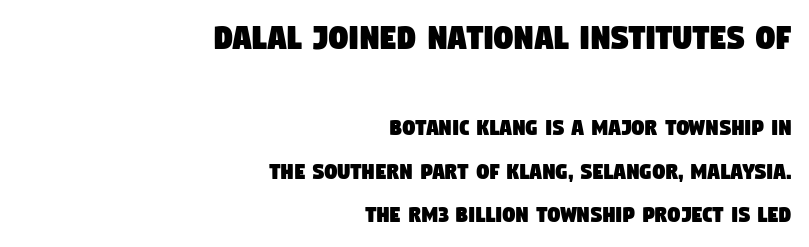
Q: Is the typeface a serif or a sans-serif typeface? A: Sans-serif.
Q: Is the text underlined? A: No.
Q: How is the paragraph aligned? A: Right-aligned.
Q: Is the spacing between letters normal or unusually wide? A: Normal.
Q: Which block of text is set in a larger size, the first (top) or the second (bottom)? A: The first (top) one.
Q: Width (condensed, normal, or wide)? A: Condensed.
Q: Stroke contrast? A: Low.
Q: x-height? A: Large.
Q: Monospaced? A: No.
